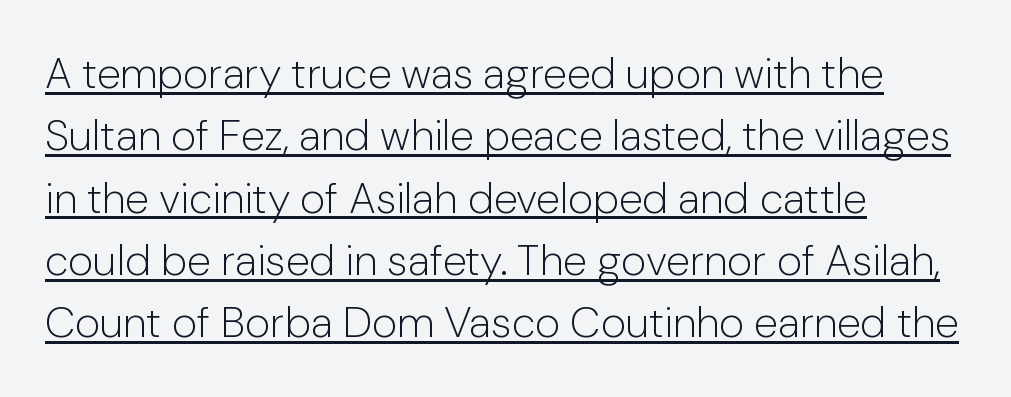
The image shows 43 px light sans-serif type, upright; set left-aligned, normal line spacing (1.45x), normal letter spacing, underlined; low stroke contrast and a medium x-height.
